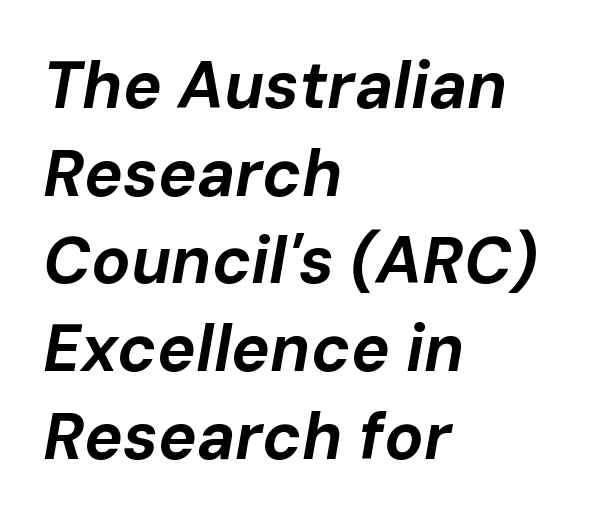
The image shows 65 px bold type, italic (leaning right); set left-aligned, normal line spacing (1.35x), normal letter spacing, not underlined; low stroke contrast and a medium x-height.
